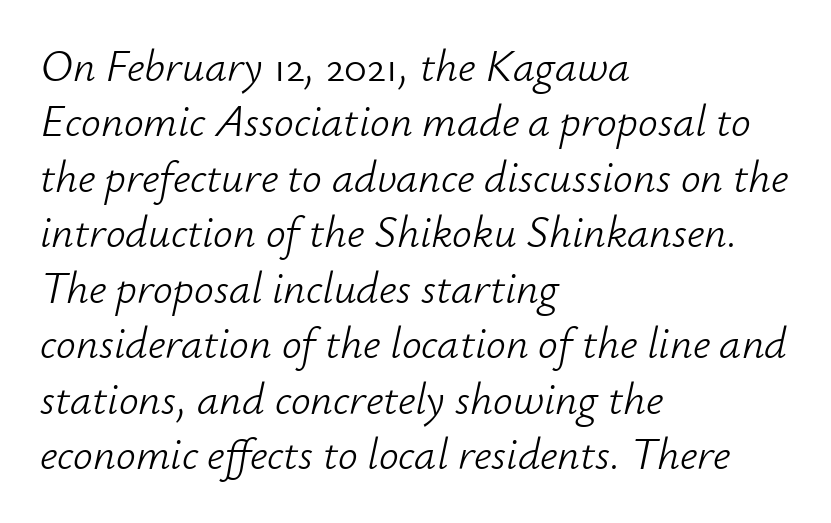
This sample uses an oblique cut, with every glyph tilted off the vertical. Reading down the column, the eye jumps a familiar distance to each next line. The passage is arranged the way most books set body copy — flush left. The type is set solid horizontally, with unmodified tracking. No word sits above an underline.
